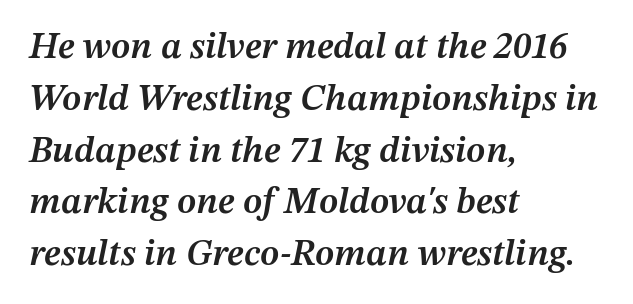
Q: Is the text bold? A: Semi-bold.
Q: Is the text italic (slanted)? A: Yes, it leans right by about 12 degrees.
Q: Is the text underlined? A: No.
Q: How is the paragraph aligned? A: Left-aligned.
Q: Is the spacing between letters normal or unusually wide? A: Normal.
Q: Is the spacing between lines tight, normal or loose? A: Normal.
Q: Width (condensed, normal, or wide)? A: Normal.
Q: Stroke contrast? A: Medium.
Q: x-height? A: Medium.
Q: Monospaced? A: No.
